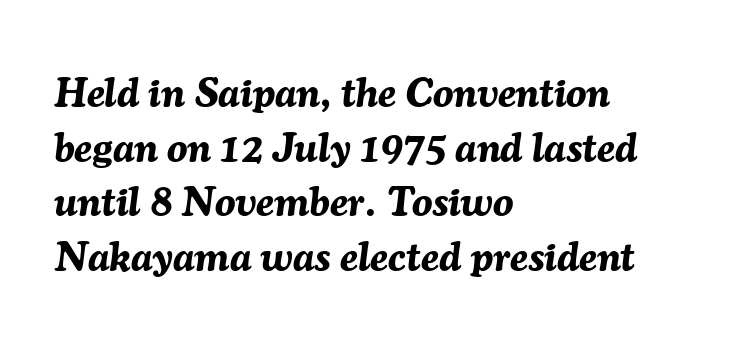
Q: Is the text bold? A: Yes.
Q: Is the text italic (slanted)? A: Yes, it leans right by about 7 degrees.
Q: Is the text underlined? A: No.
Q: How is the paragraph aligned? A: Left-aligned.
Q: Is the spacing between letters normal or unusually wide? A: Normal.
Q: Is the spacing between lines tight, normal or loose? A: Normal.
Q: Width (condensed, normal, or wide)? A: Normal.
Q: Stroke contrast? A: Medium.
Q: x-height? A: Medium.
Q: Monospaced? A: No.
